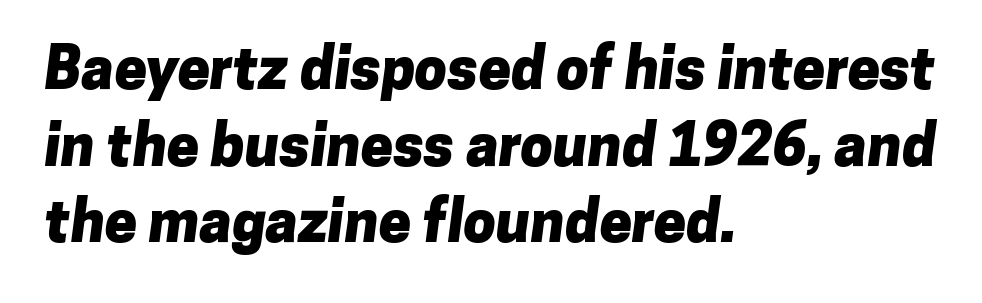
The image shows 58 px heavy sans-serif type; set left-aligned, normal line spacing (1.32x), normal letter spacing, not underlined; low stroke contrast and a medium x-height.
